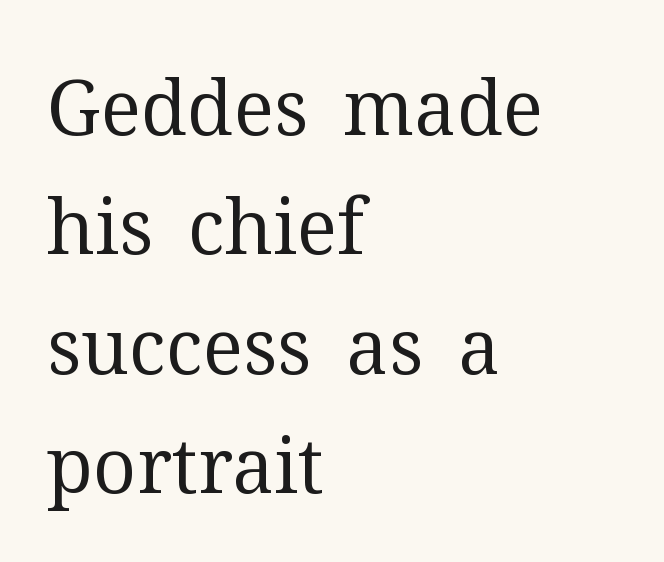
The image shows 76 px regular-weight serif type, upright; set left-aligned, normal line spacing (1.57x), normal letter spacing, not underlined; medium stroke contrast and a medium x-height.
